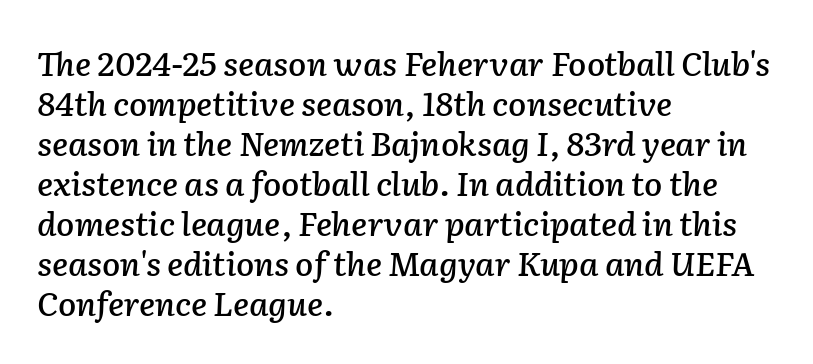
Q: Is the text italic (slanted)? A: Yes, it leans right by about 2 degrees.
Q: Is the text underlined? A: No.
Q: How is the paragraph aligned? A: Left-aligned.
Q: Is the spacing between letters normal or unusually wide? A: Normal.
Q: Width (condensed, normal, or wide)? A: Normal.
Q: Stroke contrast? A: Low.
Q: x-height? A: Medium.
Q: Monospaced? A: No.
